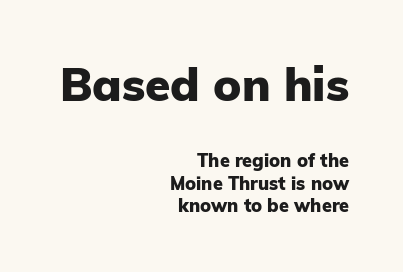
{"serif": "no", "italic": "no", "bold": "yes", "weight": "heavy", "width": "normal", "stroke_contrast": "low", "x_height": "medium", "monospaced": "no", "underline": "no", "align": "right", "line_spacing": "normal", "line_spacing_ratio": 1.25, "letter_spacing": "normal", "letter_spacing_em": 0.0, "larger_block": "first", "size_ratio": 2.56, "glyph_px": 46}
